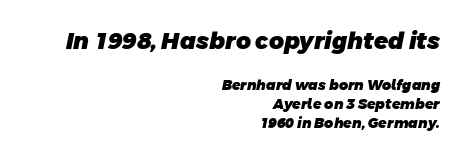
Q: Is the text bold? A: Yes.
Q: Is the text underlined? A: No.
Q: How is the paragraph aligned? A: Right-aligned.
Q: Is the spacing between letters normal or unusually wide? A: Normal.
Q: Is the spacing between lines tight, normal or loose? A: Normal.
Q: Which block of text is set in a larger size, the first (top) or the second (bottom)? A: The first (top) one.
